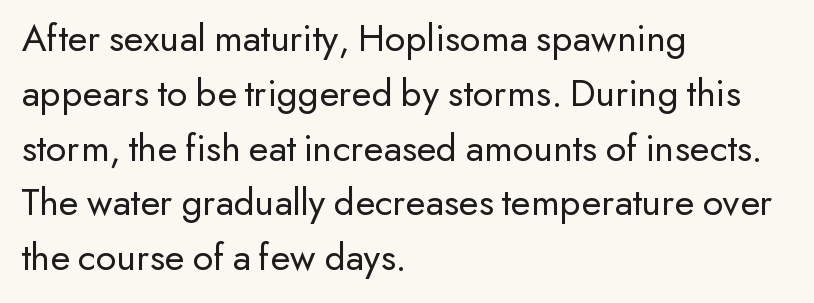
{"serif": "no", "italic": "no", "bold": "no", "weight": "regular", "width": "normal", "stroke_contrast": "low", "x_height": "small", "monospaced": "no", "underline": "no", "align": "left", "line_spacing": "normal", "line_spacing_ratio": 1.37, "letter_spacing": "normal", "letter_spacing_em": 0.0, "glyph_px": 40}
